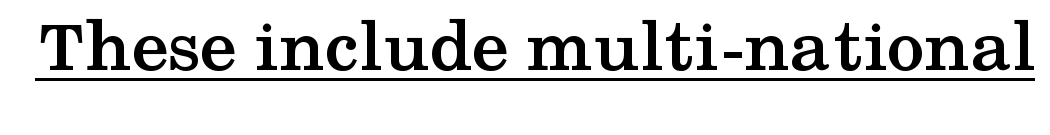
The letters stand upright; this is a roman face. These lines are rendered in a variable-pitch font. The typesetting leans heavy: a genuine bold. Tracking value appears to be zero — textbook default spacing. Yep, those are serifs on the letters. Like a heading marked for emphasis, these lines bear an underscore.
